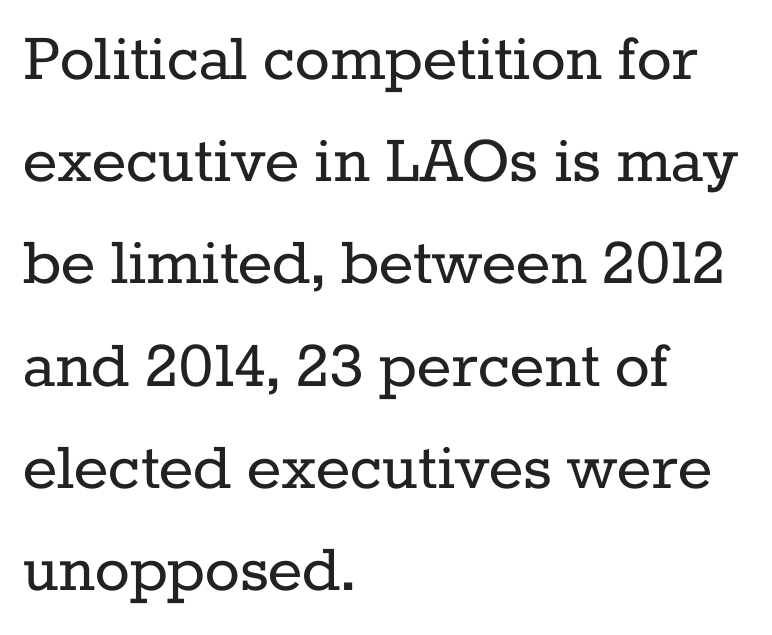
Q: Is the text bold? A: No.
Q: Is the text italic (slanted)? A: No, it is upright.
Q: Is the typeface a serif or a sans-serif typeface? A: Serif.
Q: Is the text underlined? A: No.
Q: How is the paragraph aligned? A: Left-aligned.
Q: Is the spacing between letters normal or unusually wide? A: Normal.
Q: Is the spacing between lines tight, normal or loose? A: Normal.
Q: Width (condensed, normal, or wide)? A: Normal.
Q: Stroke contrast? A: Low.
Q: x-height? A: Medium.
Q: Monospaced? A: No.
